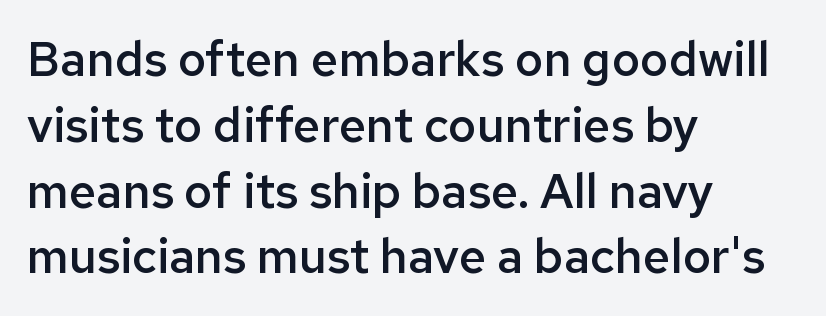
The image shows 48 px semibold sans-serif type, upright; set left-aligned, normal line spacing (1.37x), normal letter spacing, not underlined; low stroke contrast and a medium x-height.
